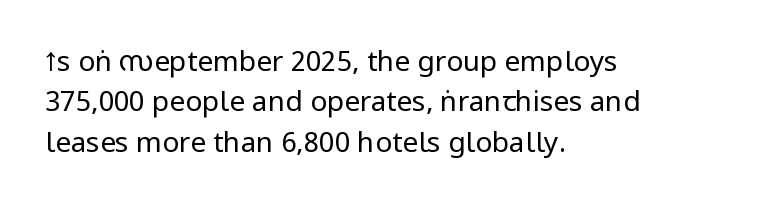
The type is set solid horizontally, with unmodified tracking. The strokes are not fattened; the text isn't bold. Horizontal alignment here is leftward, the default for most running prose. Each row of text sits above clean, open space.
